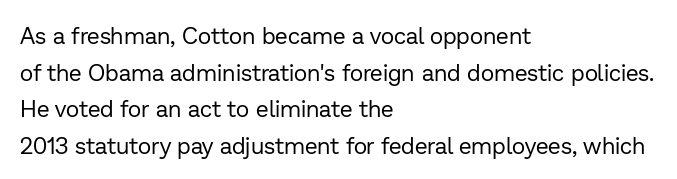
{"italic": "no", "bold": "no", "underline": "no", "align": "left", "line_spacing": "normal", "line_spacing_ratio": 1.59, "letter_spacing": "normal", "letter_spacing_em": 0.0, "glyph_px": 23}
